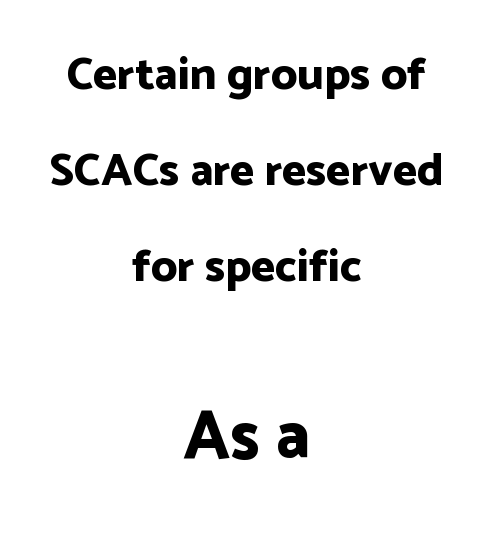
{"serif": "no", "italic": "no", "bold": "yes", "weight": "bold", "width": "normal", "stroke_contrast": "low", "x_height": "medium", "monospaced": "no", "underline": "no", "align": "center", "line_spacing": "loose", "line_spacing_ratio": 2.09, "letter_spacing": "normal", "letter_spacing_em": 0.0, "larger_block": "second", "size_ratio": 1.5, "glyph_px": 69}
